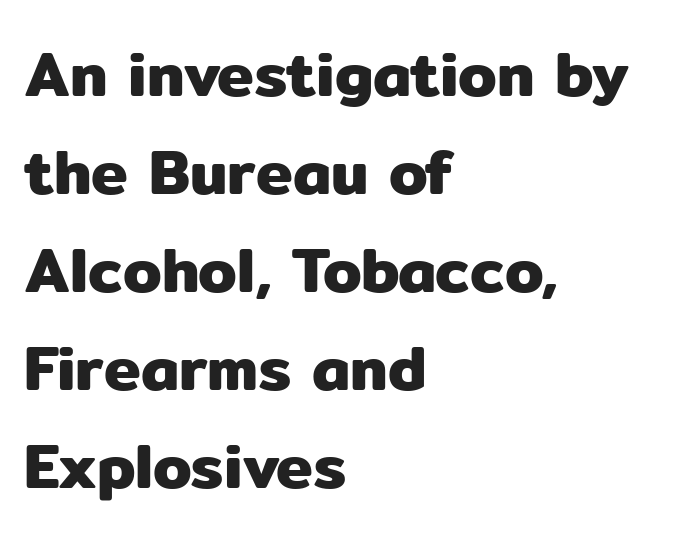
Horizontal alignment here is leftward, the default for most running prose. Is this a sans? Yes — the strokes have no serifs. The specimen reads as upright at a glance. Rows of type keep a routine distance in the vertical direction. The foot of each line stays bare and open.
